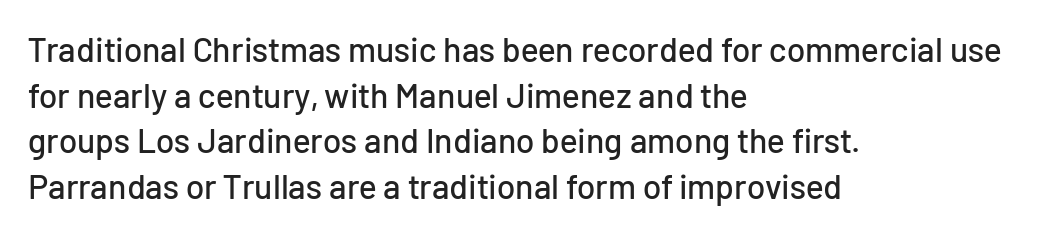
Q: Is the text italic (slanted)? A: No, it is upright.
Q: Is the typeface a serif or a sans-serif typeface? A: Sans-serif.
Q: Is the text underlined? A: No.
Q: How is the paragraph aligned? A: Left-aligned.
Q: Is the spacing between letters normal or unusually wide? A: Normal.
Q: Is the spacing between lines tight, normal or loose? A: Normal.
Q: Width (condensed, normal, or wide)? A: Normal.
Q: Stroke contrast? A: Low.
Q: x-height? A: Medium.
Q: Monospaced? A: No.
